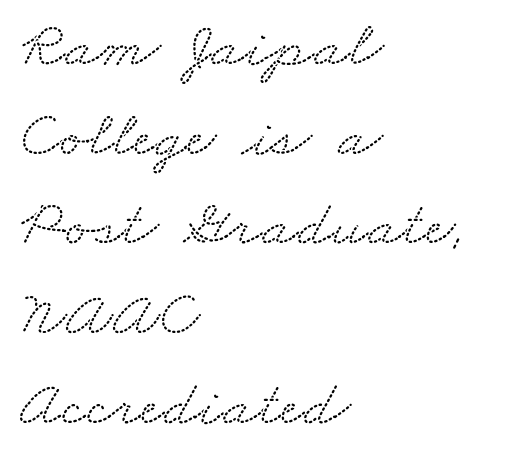
{"serif": "yes", "width": "wide", "stroke_contrast": "low", "x_height": "small", "monospaced": "no", "underline": "no", "align": "left", "line_spacing": "normal", "line_spacing_ratio": 1.38, "letter_spacing": "normal", "letter_spacing_em": 0.0, "glyph_px": 65}
